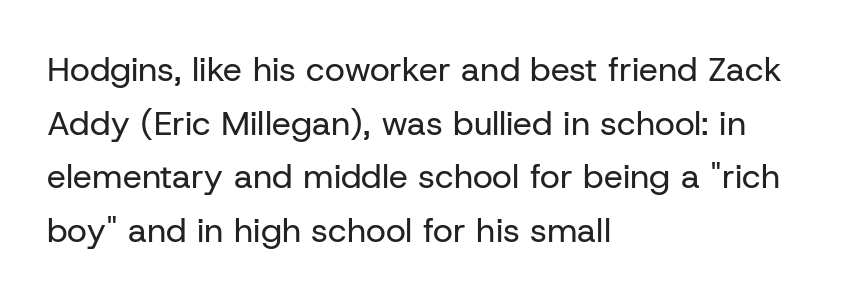
Q: Is the text bold? A: No.
Q: Is the text italic (slanted)? A: No, it is upright.
Q: Is the typeface a serif or a sans-serif typeface? A: Sans-serif.
Q: Is the text underlined? A: No.
Q: How is the paragraph aligned? A: Left-aligned.
Q: Is the spacing between letters normal or unusually wide? A: Normal.
Q: Is the spacing between lines tight, normal or loose? A: Normal.
Q: Width (condensed, normal, or wide)? A: Normal.
Q: Stroke contrast? A: Low.
Q: x-height? A: Medium.
Q: Monospaced? A: No.
